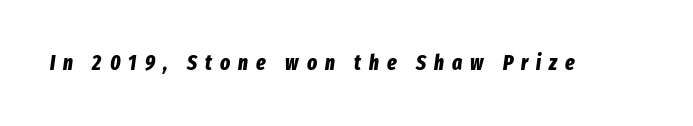
{"italic": "yes", "lean": "right", "slant_degrees": 8, "bold": "yes", "underline": "no", "letter_spacing": "wide", "letter_spacing_em": 0.38, "glyph_px": 21}
